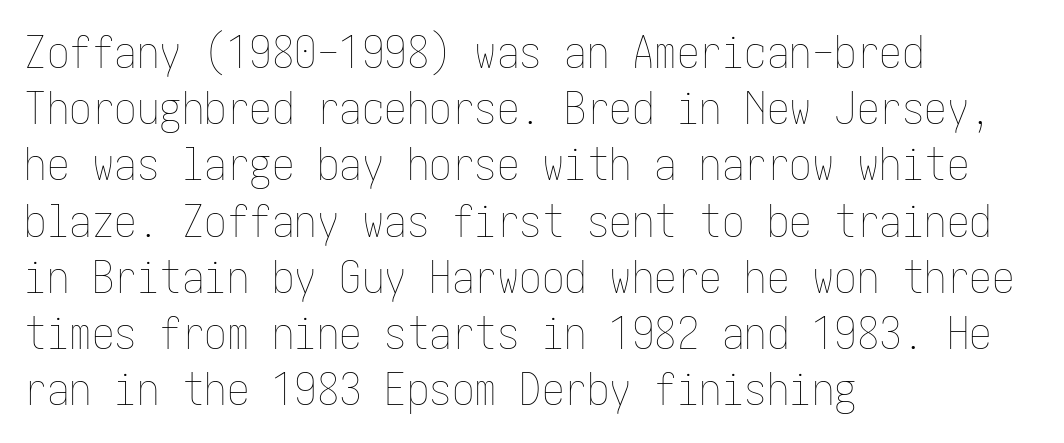
Q: Is the text bold? A: No.
Q: Is the text italic (slanted)? A: No, it is upright.
Q: Is the text underlined? A: No.
Q: How is the paragraph aligned? A: Left-aligned.
Q: Is the spacing between letters normal or unusually wide? A: Normal.
Q: Is the spacing between lines tight, normal or loose? A: Normal.
Q: Width (condensed, normal, or wide)? A: Condensed.
Q: Stroke contrast? A: Low.
Q: x-height? A: Medium.
